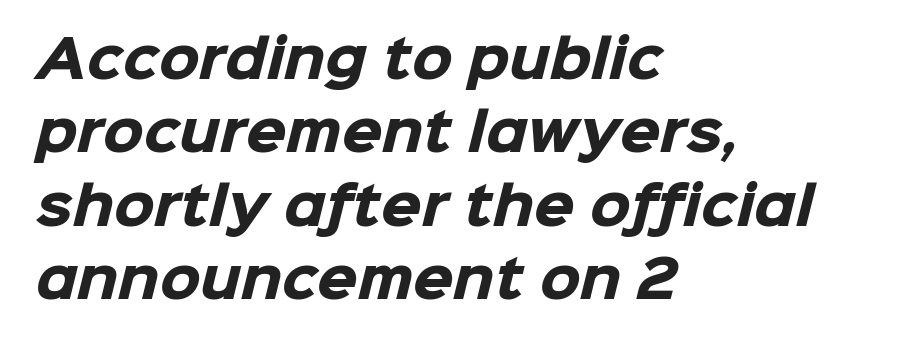
{"serif": "no", "bold": "yes", "weight": "heavy", "width": "normal", "stroke_contrast": "low", "x_height": "medium", "monospaced": "no", "underline": "no", "align": "left", "line_spacing": "normal", "line_spacing_ratio": 1.41, "letter_spacing": "normal", "letter_spacing_em": 0.0, "glyph_px": 52}
